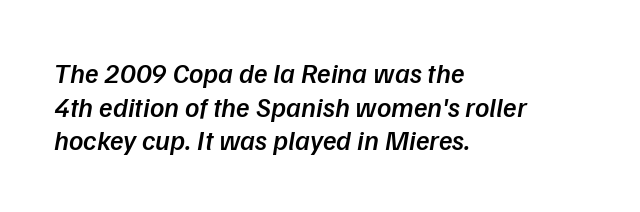
The image shows 28 px semibold type, italic (leaning right); set left-aligned, line spacing 1.2x, normal letter spacing, not underlined; low stroke contrast and a medium x-height.
